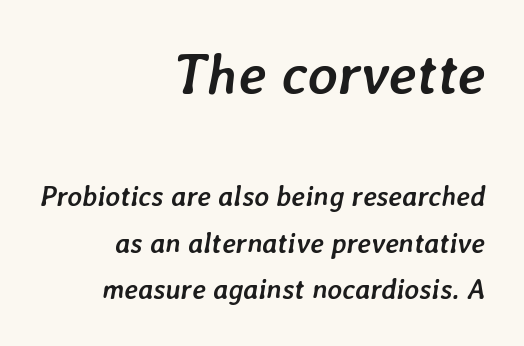
The image shows 57 px semibold type, italic (leaning right); set right-aligned, normal line spacing (1.66x), normal letter spacing, not underlined; the first (top) block is 2.04x larger; low stroke contrast and a medium x-height.
